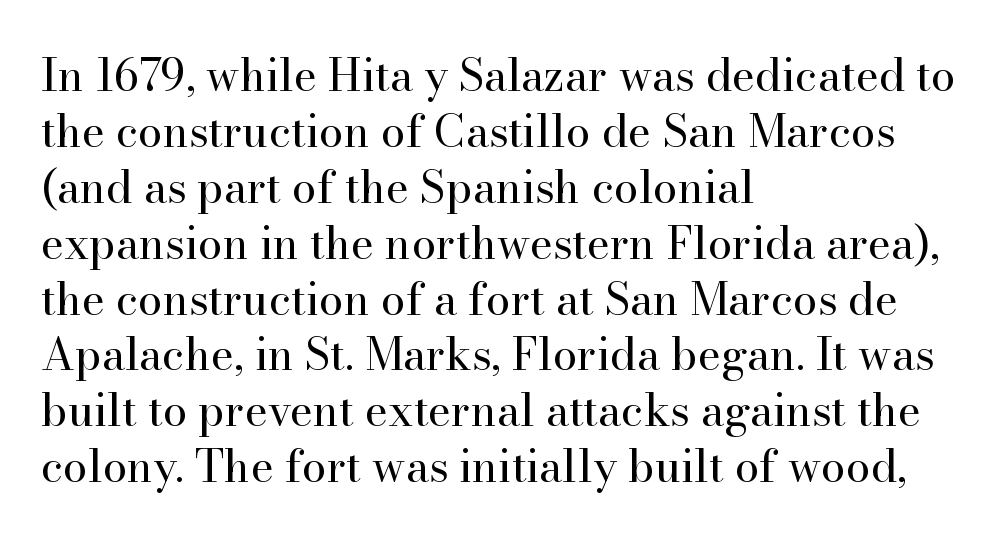
These lines stack with their left ends in a neat column. Font category for this specimen: serif. Weight: in the light-to-regular range. How would I describe the line gaps? Plain and ordinary. Characters follow at the spacing the type designer built in.
